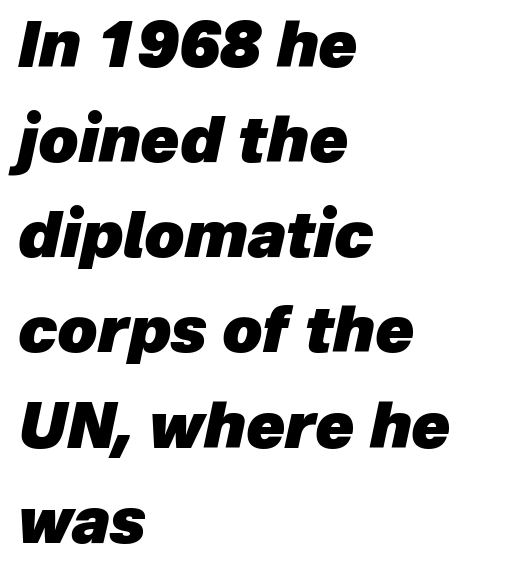
{"italic": "yes", "lean": "right", "slant_degrees": 12, "bold": "yes", "weight": "heavy", "width": "normal", "stroke_contrast": "low", "x_height": "medium", "monospaced": "no", "underline": "no", "align": "left", "line_spacing": "normal", "line_spacing_ratio": 1.51, "letter_spacing": "normal", "letter_spacing_em": 0.0, "glyph_px": 63}
